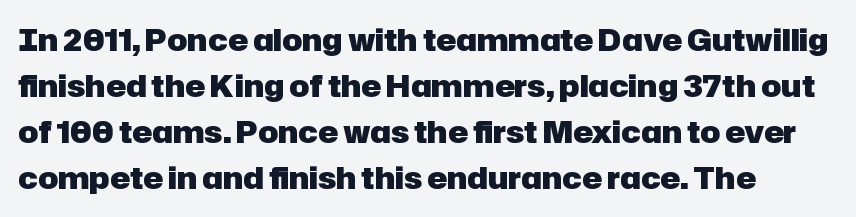
{"serif": "no", "italic": "no", "bold": "yes", "weight": "heavy", "width": "normal", "stroke_contrast": "low", "x_height": "medium", "monospaced": "no", "underline": "no", "align": "left", "line_spacing": "normal", "line_spacing_ratio": 1.53, "letter_spacing": "normal", "letter_spacing_em": 0.0, "glyph_px": 30}
